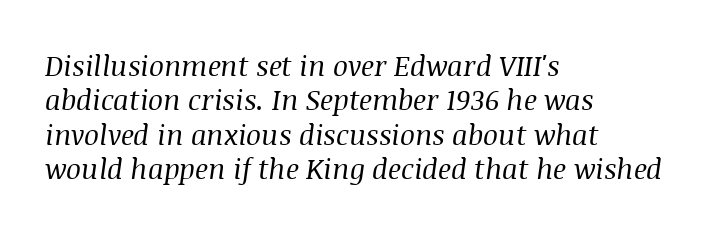
Q: Is the text bold? A: No.
Q: Is the text italic (slanted)? A: Yes, it leans right by about 8 degrees.
Q: Is the typeface a serif or a sans-serif typeface? A: Serif.
Q: Is the text underlined? A: No.
Q: How is the paragraph aligned? A: Left-aligned.
Q: Is the spacing between letters normal or unusually wide? A: Normal.
Q: Width (condensed, normal, or wide)? A: Normal.
Q: Stroke contrast? A: Medium.
Q: x-height? A: Large.
Q: Monospaced? A: No.
